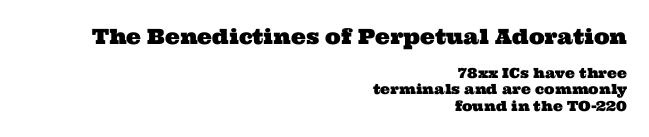
Only glyphs here, with clear space below each row. In this sample the first text group is rendered at the bigger scale. All the whitespace from short lines collects on the left. The letterforms sit shoulder to shoulder at normal distance.
